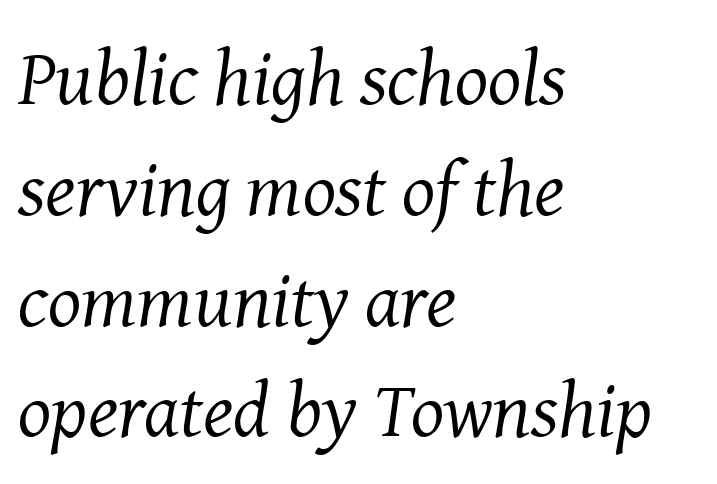
The image shows 78 px regular-weight serif type, italic (leaning right); set left-aligned, normal line spacing (1.42x), normal letter spacing, not underlined; medium stroke contrast and a medium x-height.
